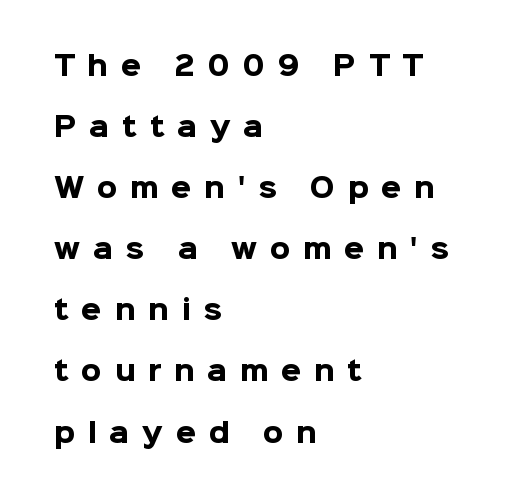
The image shows 26 px bold type, upright; set left-aligned, loose line spacing (2.35x), unusually wide letter spacing (+0.49 em), not underlined.
